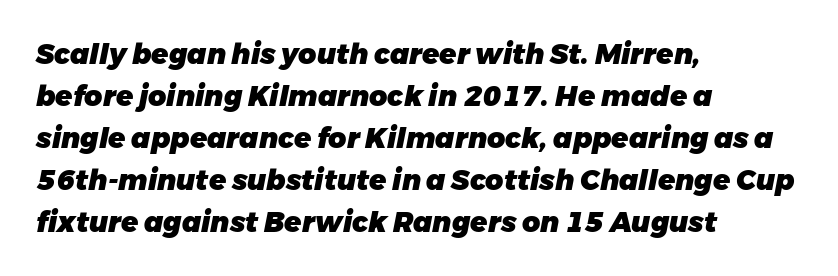
Q: Is the text bold? A: Yes.
Q: Is the text italic (slanted)? A: Yes, it leans right by about 11 degrees.
Q: Is the text underlined? A: No.
Q: How is the paragraph aligned? A: Left-aligned.
Q: Is the spacing between letters normal or unusually wide? A: Normal.
Q: Is the spacing between lines tight, normal or loose? A: Normal.
Q: Width (condensed, normal, or wide)? A: Normal.
Q: Stroke contrast? A: Low.
Q: x-height? A: Medium.
Q: Monospaced? A: No.
